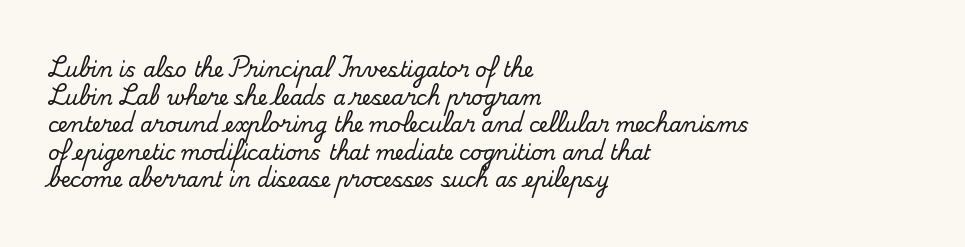
The image shows 20 px text type; set left-aligned, normal line spacing (1.38x), normal letter spacing, not underlined.
